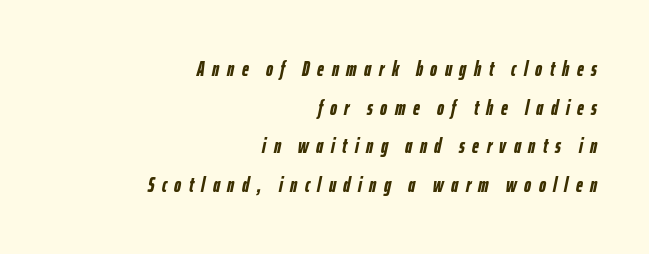
{"italic": "yes", "lean": "right", "slant_degrees": 12, "bold": "yes", "underline": "no", "align": "right", "line_spacing_ratio": 1.84, "letter_spacing": "wide", "letter_spacing_em": 0.36, "glyph_px": 21}
